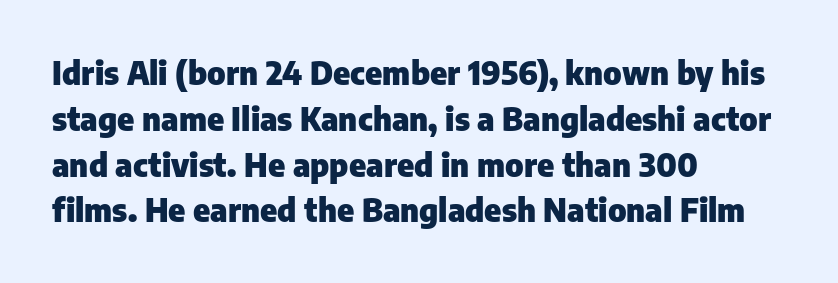
The image shows 32 px heavy sans-serif type, upright; set left-aligned, normal line spacing (1.43x), normal letter spacing, not underlined; low stroke contrast and a medium x-height.
